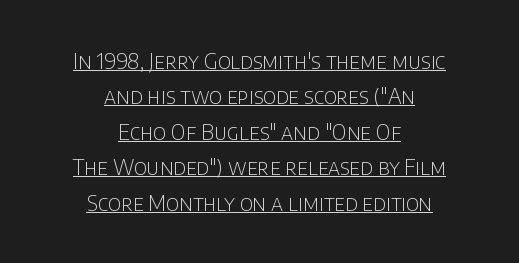
Q: Is the text bold? A: No.
Q: Is the text italic (slanted)? A: No, it is upright.
Q: Is the text underlined? A: Yes.
Q: How is the paragraph aligned? A: Centered.
Q: Is the spacing between letters normal or unusually wide? A: Normal.
Q: Is the spacing between lines tight, normal or loose? A: Normal.
